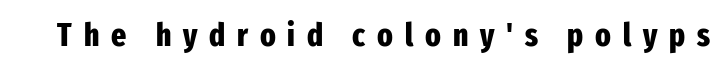
Inter-character spacing is expanded well beyond the font's built-in metrics. Emphasis by weight is at full strength: bold. A clean baseline with only descenders dipping below it. Looks like regular typesetting: each glyph gets only the width it needs. A typesetter would mark this as roman, not italic.
